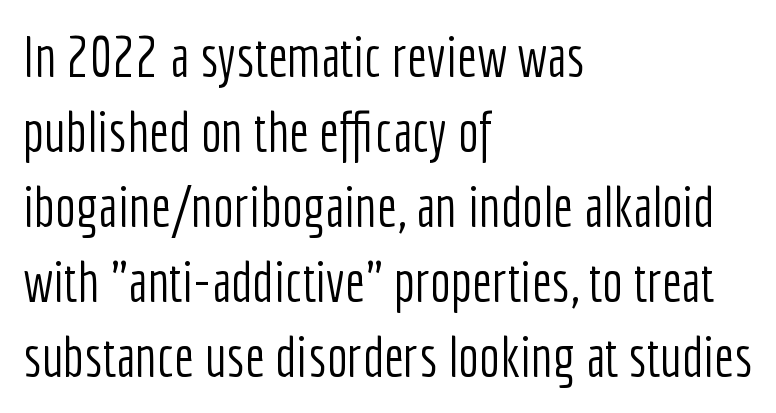
{"serif": "no", "italic": "no", "bold": "no", "weight": "light", "width": "condensed", "stroke_contrast": "low", "x_height": "medium", "monospaced": "no", "underline": "no", "align": "left", "line_spacing": "normal", "line_spacing_ratio": 1.34, "letter_spacing": "normal", "letter_spacing_em": 0.0, "glyph_px": 56}
